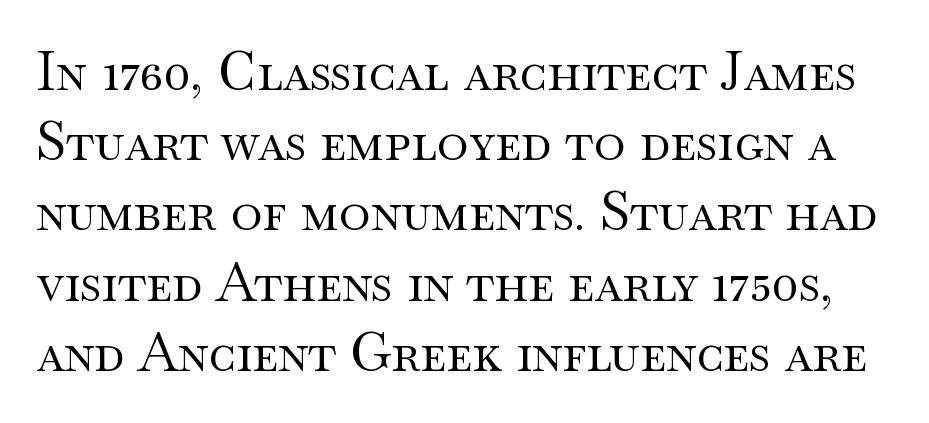
Q: Is the text bold? A: No.
Q: Is the text italic (slanted)? A: No, it is upright.
Q: Is the typeface a serif or a sans-serif typeface? A: Serif.
Q: Is the text underlined? A: No.
Q: Is the spacing between letters normal or unusually wide? A: Normal.
Q: Is the spacing between lines tight, normal or loose? A: Normal.
Q: Width (condensed, normal, or wide)? A: Wide.
Q: Stroke contrast? A: Medium.
Q: x-height? A: Small.
Q: Monospaced? A: No.
